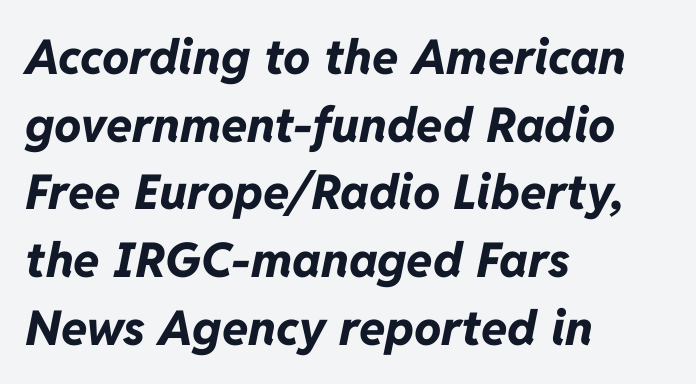
The designer left line spacing at the default. Character widths vary here, with narrow letters taking less room than wide ones. Descender tails drop into unmarked territory. The letters sit at their default tracking, neither squeezed nor spread. In terms of posture, this sample is oblique.
